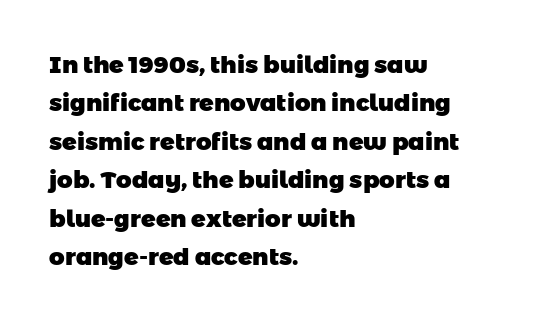
Q: Is the text bold? A: Yes.
Q: Is the text underlined? A: No.
Q: How is the paragraph aligned? A: Left-aligned.
Q: Is the spacing between letters normal or unusually wide? A: Normal.
Q: Is the spacing between lines tight, normal or loose? A: Normal.
